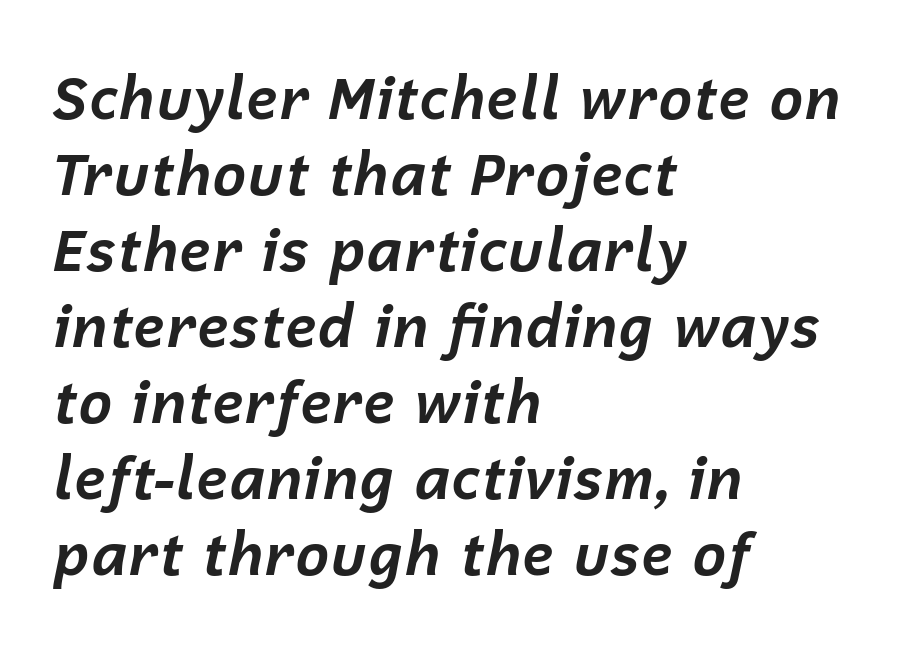
{"italic": "yes", "lean": "right", "slant_degrees": 12, "bold": "yes", "weight": "bold", "width": "normal", "stroke_contrast": "low", "x_height": "medium", "monospaced": "no", "underline": "no", "align": "left", "line_spacing": "normal", "line_spacing_ratio": 1.31, "letter_spacing": "normal", "letter_spacing_em": 0.0, "glyph_px": 58}
